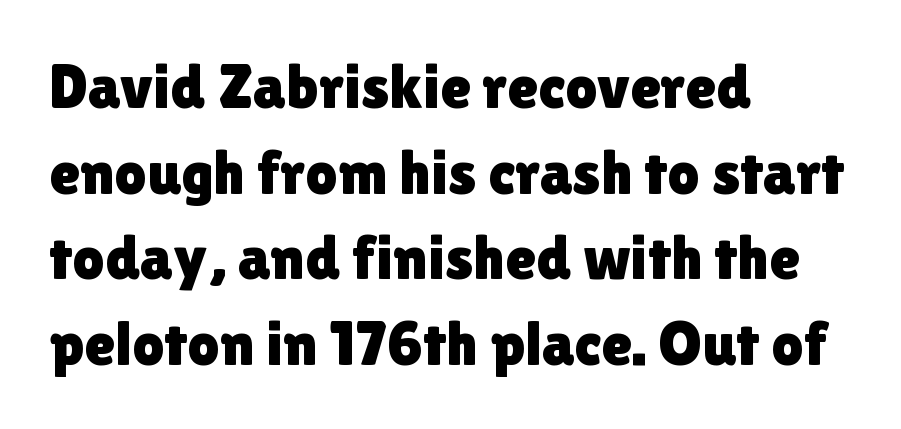
The image shows 63 px sans-serif type, upright; set left-aligned, normal line spacing (1.36x), normal letter spacing, not underlined; a medium x-height.
